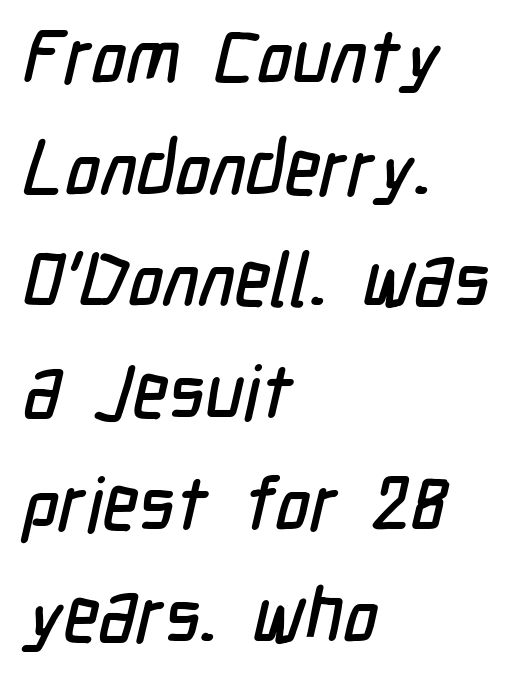
Leading matches the norm, producing a regular column. Nope, no serifs anywhere on these letters. Nothing unusual about the tracking: characters are spaced as the font intends. Is the block centered? No — it sits flush against the left margin. A bare baseline throughout the passage.
